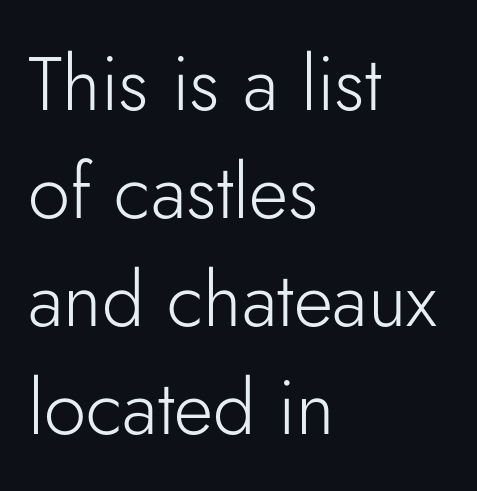
The image shows 76 px light sans-serif type, upright; set left-aligned, normal line spacing (1.42x), normal letter spacing, not underlined; low stroke contrast and a small x-height.
